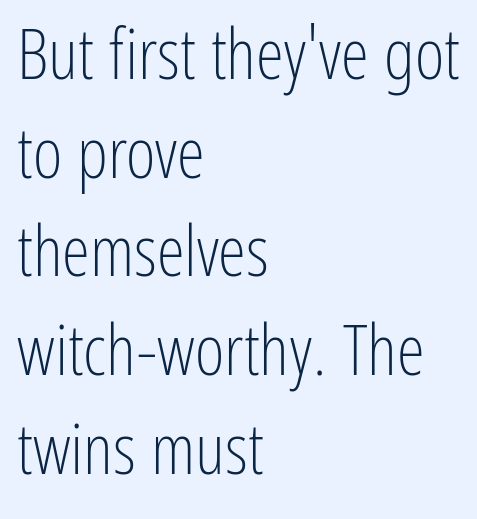
{"serif": "no", "italic": "no", "bold": "no", "weight": "light", "width": "condensed", "stroke_contrast": "low", "x_height": "medium", "monospaced": "no", "underline": "no", "align": "left", "line_spacing": "normal", "line_spacing_ratio": 1.39, "letter_spacing": "normal", "letter_spacing_em": 0.0, "glyph_px": 71}
